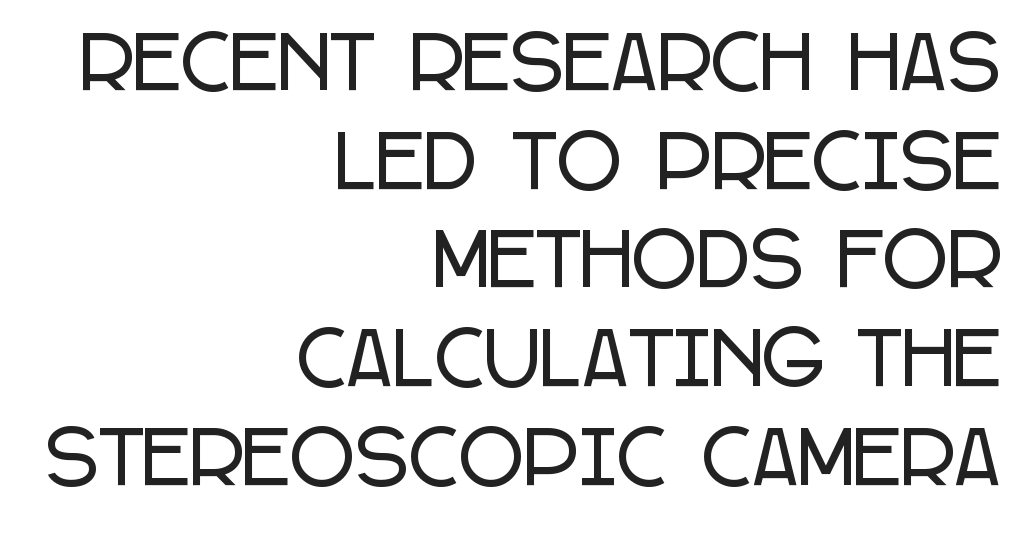
The image shows 71 px condensed sans-serif type, upright; set right-aligned, normal line spacing (1.39x), normal letter spacing, not underlined; low stroke contrast and a large x-height.
